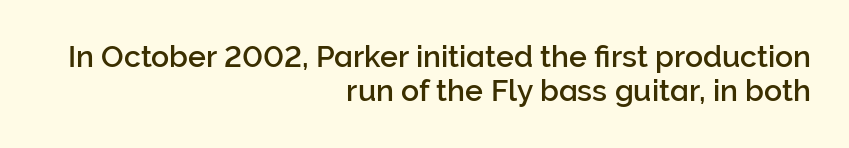
The image shows 30 px sans-serif type, upright; set right-aligned, tight line spacing (1.14x), normal letter spacing, not underlined; low stroke contrast and a medium x-height.
